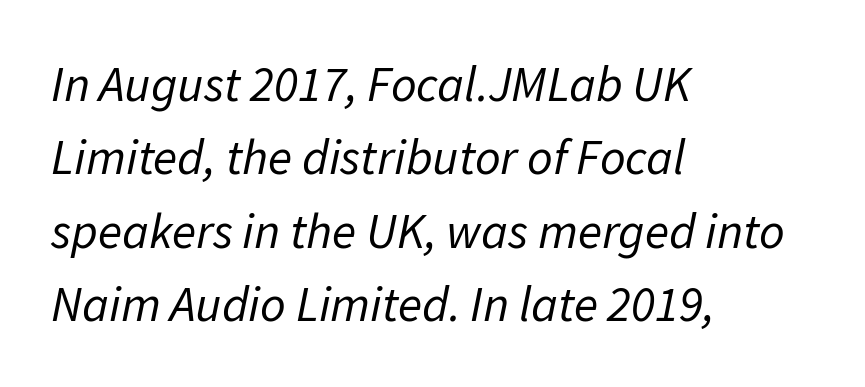
Does extra space separate the letters? No, they use regular spacing. You could not count columns in this text — the font is proportionally spaced. The letters are slanted; this is an italic face. The setting favours the left margin, as ordinary paragraphs usually do.
